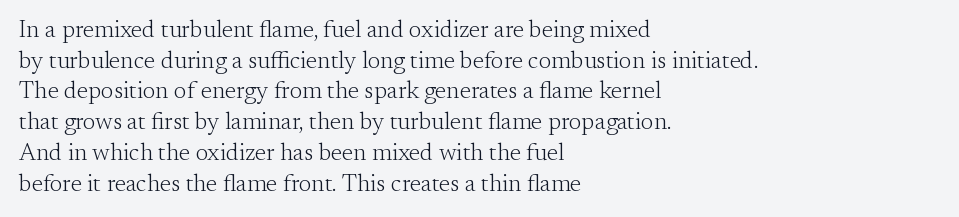
Q: Is the text bold? A: No.
Q: Is the text italic (slanted)? A: No, it is upright.
Q: Is the text underlined? A: No.
Q: How is the paragraph aligned? A: Left-aligned.
Q: Is the spacing between letters normal or unusually wide? A: Normal.
Q: Is the spacing between lines tight, normal or loose? A: Normal.
